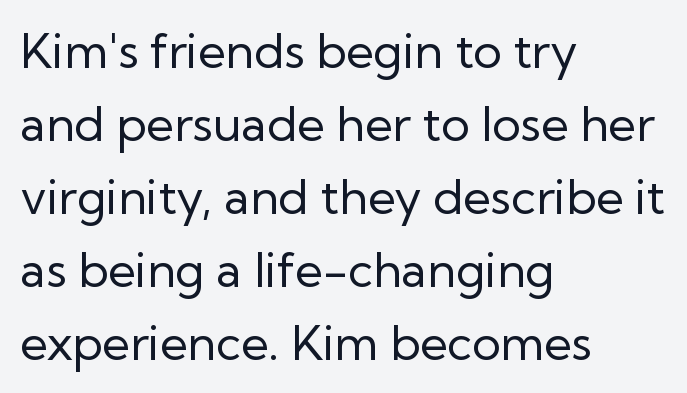
Q: Is the text bold? A: No.
Q: Is the text italic (slanted)? A: No, it is upright.
Q: Is the typeface a serif or a sans-serif typeface? A: Sans-serif.
Q: Is the text underlined? A: No.
Q: How is the paragraph aligned? A: Left-aligned.
Q: Is the spacing between letters normal or unusually wide? A: Normal.
Q: Is the spacing between lines tight, normal or loose? A: Normal.
Q: Width (condensed, normal, or wide)? A: Normal.
Q: Stroke contrast? A: Low.
Q: x-height? A: Medium.
Q: Monospaced? A: No.
